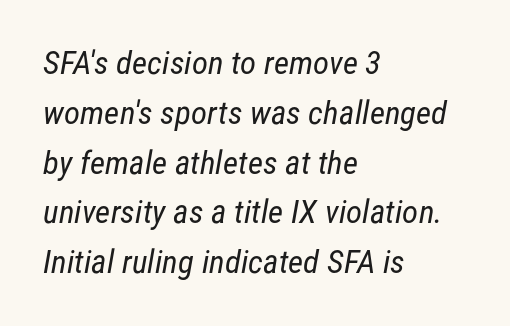
{"serif": "no", "bold": "no", "weight": "regular", "width": "condensed", "stroke_contrast": "low", "x_height": "medium", "monospaced": "no", "underline": "no", "align": "left", "line_spacing": "normal", "line_spacing_ratio": 1.51, "letter_spacing": "normal", "letter_spacing_em": 0.0, "glyph_px": 33}
